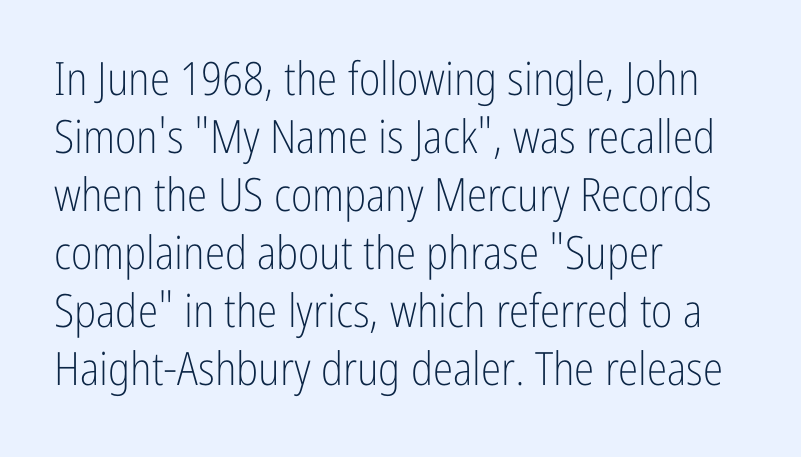
{"serif": "no", "italic": "no", "bold": "no", "weight": "light", "width": "condensed", "stroke_contrast": "low", "x_height": "medium", "monospaced": "no", "underline": "no", "align": "left", "line_spacing": "normal", "line_spacing_ratio": 1.26, "letter_spacing": "normal", "letter_spacing_em": 0.0, "glyph_px": 46}
